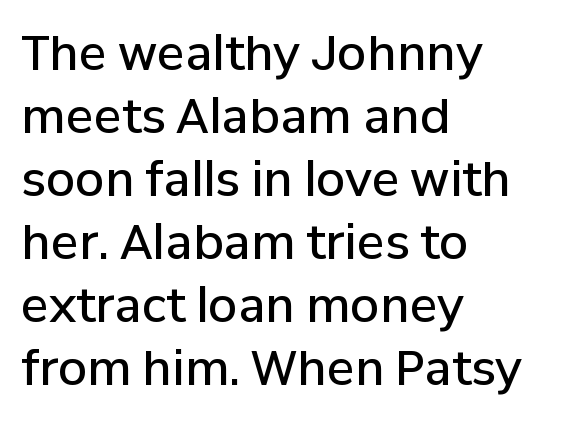
{"serif": "no", "italic": "no", "bold": "semi", "weight": "semibold", "width": "normal", "stroke_contrast": "low", "x_height": "medium", "monospaced": "no", "underline": "no", "align": "left", "line_spacing": "normal", "line_spacing_ratio": 1.34, "letter_spacing": "normal", "letter_spacing_em": 0.0, "glyph_px": 47}
